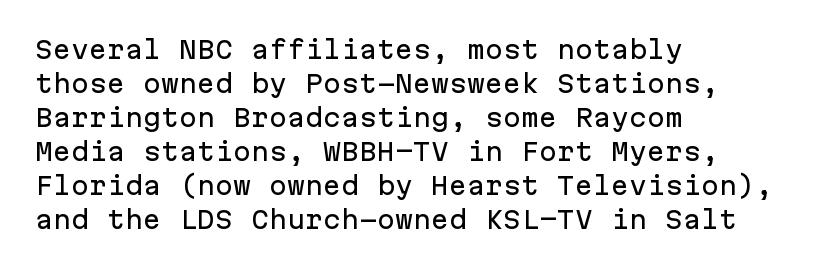
The image shows 24 px text type, upright; set left-aligned, normal line spacing (1.42x), normal letter spacing, not underlined.
